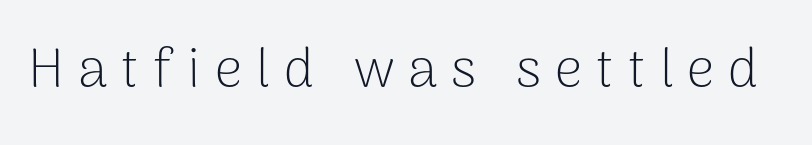
The image shows 54 px light sans-serif type, upright; set unusually wide letter spacing (+0.26 em), not underlined; low stroke contrast and a medium x-height.
